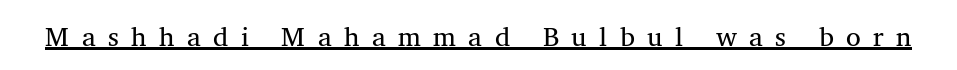
Q: Is the text bold? A: No.
Q: Is the text italic (slanted)? A: No, it is upright.
Q: Is the text underlined? A: Yes.
Q: Is the spacing between letters normal or unusually wide? A: Unusually wide.
